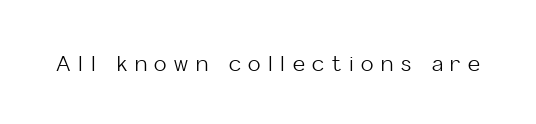
The face used here is rendered with a markedly widened letterfit. The face looks like a standard text weight, possibly lighter. Plain, unruled lines of type. Designer's note — italics off, roman on.
